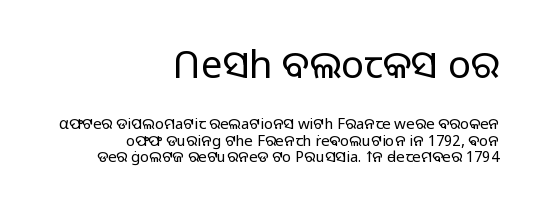
Q: Is the text bold? A: No.
Q: Is the text italic (slanted)? A: No, it is upright.
Q: Is the typeface a serif or a sans-serif typeface? A: Sans-serif.
Q: Is the text underlined? A: No.
Q: How is the paragraph aligned? A: Right-aligned.
Q: Is the spacing between letters normal or unusually wide? A: Normal.
Q: Is the spacing between lines tight, normal or loose? A: Tight.
Q: Which block of text is set in a larger size, the first (top) or the second (bottom)? A: The first (top) one.
Q: Width (condensed, normal, or wide)? A: Normal.
Q: Stroke contrast? A: Low.
Q: x-height? A: Medium.
Q: Monospaced? A: No.
